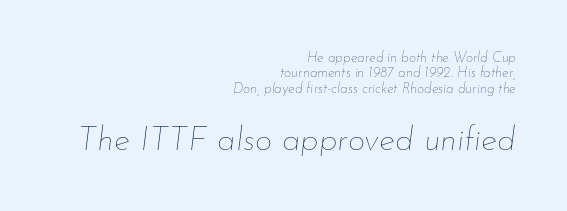
The image shows 34 px thin type, italic (leaning right); set right-aligned, tight line spacing (1.1x), normal letter spacing, not underlined; the second (bottom) block is 2.43x larger; low stroke contrast and a small x-height.
